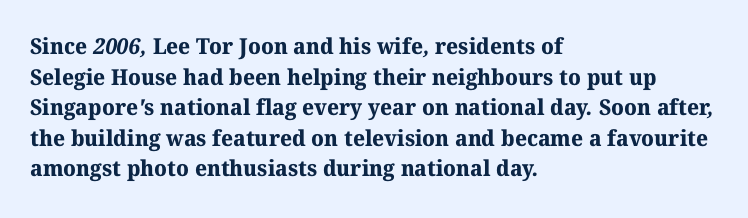
Which margin do the lines hug? The left one — the right edge is uneven. Default kerning and tracking; the words read as compact shapes. The foot of each line stays bare and open. Baseline-to-baseline distance is the conventional proportion of letter height.
